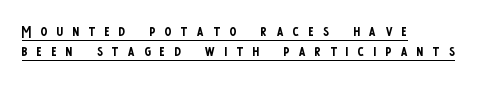
The image shows 21 px text type, upright; set left-aligned, tight line spacing (0.95x), unusually wide letter spacing (+0.44 em), underlined.
